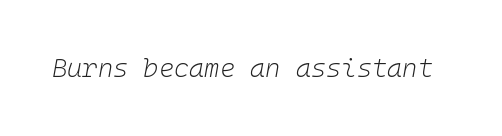
The face used here is rendered with its standard letterfit. The words here are not underlined. Does the lettering tilt? It does — this is italic. The passage shown is not bold in any degree.
